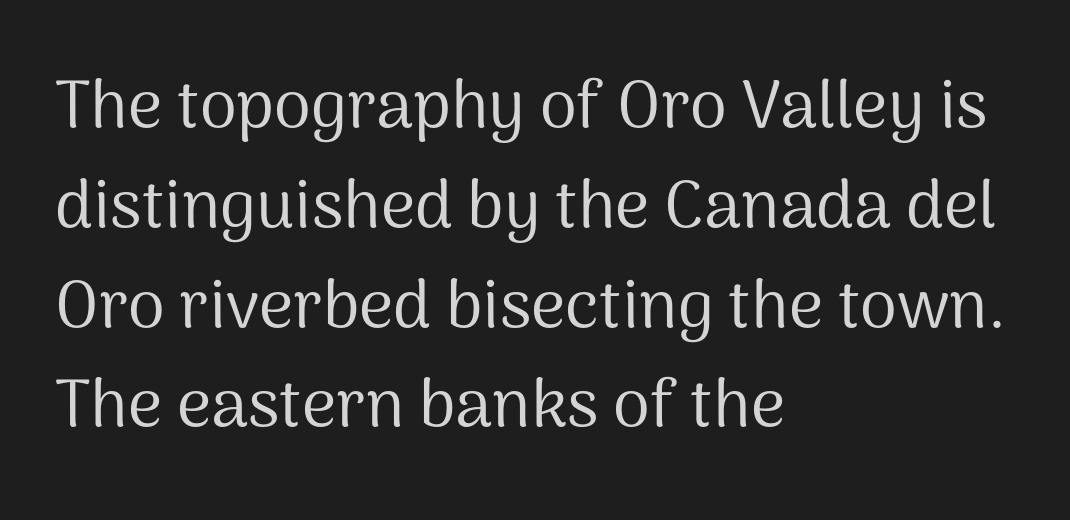
The passage shown is typed in a proportional face where columns would drift. A typesetter would call this leading conventional body-copy spacing. Italic? Not at all — the glyphs are vertical. Each word holds together tightly as a unit, with standard inter-letter gaps. The passage is arranged the way most books set body copy — flush left.
